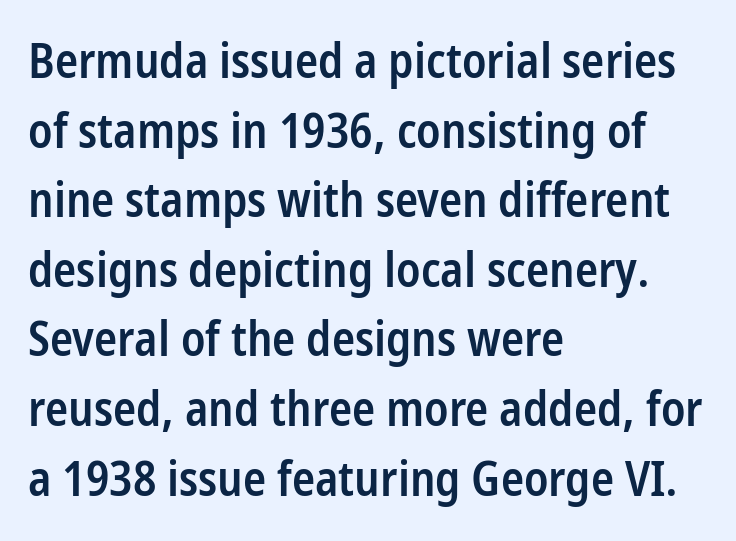
The rendering shows plain stroke endings on the letterforms — a sans-serif design. Nothing unusual about the tracking: characters are spaced as the font intends. The typesetting leans somewhat heavy: a semibold. In CSS terms this would be text-align: left. Vertically, the passage feels balanced, rows spaced as you'd expect. Style check: upright.
